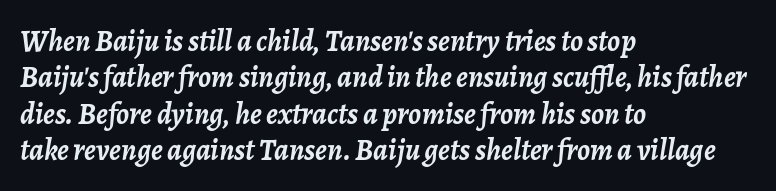
Q: Is the text bold? A: Yes.
Q: Is the text italic (slanted)? A: Yes, it leans right by about 7 degrees.
Q: Is the text underlined? A: No.
Q: How is the paragraph aligned? A: Left-aligned.
Q: Is the spacing between letters normal or unusually wide? A: Normal.
Q: Width (condensed, normal, or wide)? A: Normal.
Q: Stroke contrast? A: Low.
Q: x-height? A: Medium.
Q: Monospaced? A: No.
